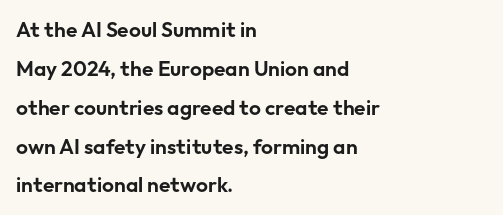
Q: Is the text italic (slanted)? A: No, it is upright.
Q: Is the text underlined? A: No.
Q: How is the paragraph aligned? A: Left-aligned.
Q: Is the spacing between letters normal or unusually wide? A: Normal.
